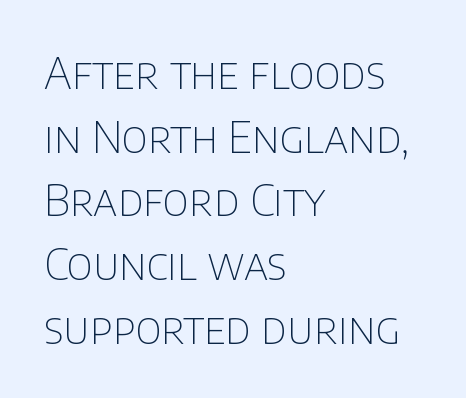
This sample uses plain, unmodified letter spacing. The typeface has the unassuming heft of standard copy or less. Each line starts at the same left margin while the right side varies. Evenly set lines give the paragraph a standard silhouette. Varying glyph widths throughout — classic text-font behaviour. Unlike italic type, these characters show no tilt at all.
